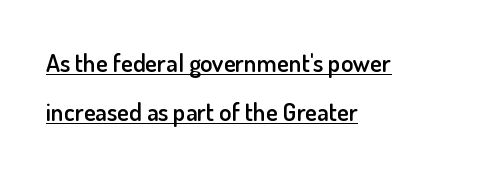
Q: Is the text bold? A: Semi-bold.
Q: Is the text italic (slanted)? A: No, it is upright.
Q: Is the text underlined? A: Yes.
Q: How is the paragraph aligned? A: Left-aligned.
Q: Is the spacing between letters normal or unusually wide? A: Normal.
Q: Is the spacing between lines tight, normal or loose? A: Loose.
